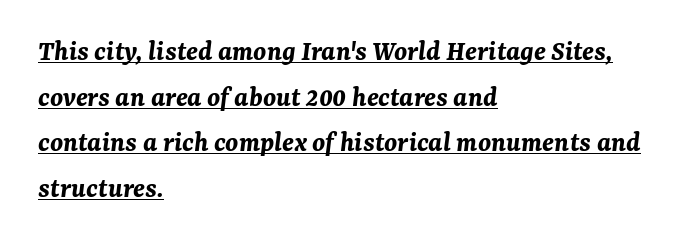
Q: Is the text bold? A: Yes.
Q: Is the text italic (slanted)? A: Yes, it leans right by about 7 degrees.
Q: Is the text underlined? A: Yes.
Q: How is the paragraph aligned? A: Left-aligned.
Q: Is the spacing between letters normal or unusually wide? A: Normal.
Q: Is the spacing between lines tight, normal or loose? A: Normal.
Q: Width (condensed, normal, or wide)? A: Normal.
Q: Stroke contrast? A: Medium.
Q: x-height? A: Medium.
Q: Monospaced? A: No.
